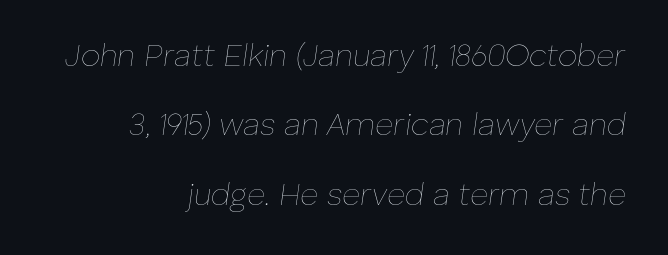
The image shows 31 px thin type, italic (leaning right); set right-aligned, loose line spacing (2.24x), normal letter spacing, not underlined; low stroke contrast and a medium x-height.
